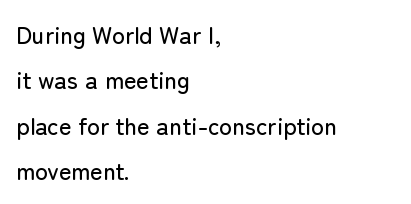
Q: Is the text italic (slanted)? A: No, it is upright.
Q: Is the text underlined? A: No.
Q: How is the paragraph aligned? A: Left-aligned.
Q: Is the spacing between letters normal or unusually wide? A: Normal.
